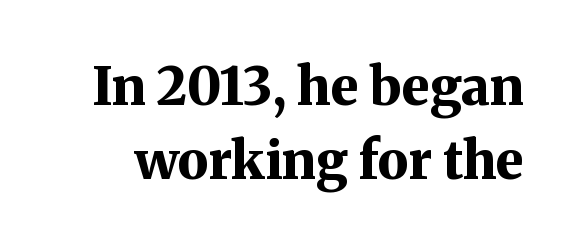
Q: Is the text bold? A: Yes.
Q: Is the text italic (slanted)? A: No, it is upright.
Q: Is the typeface a serif or a sans-serif typeface? A: Serif.
Q: Is the text underlined? A: No.
Q: Is the spacing between letters normal or unusually wide? A: Normal.
Q: Is the spacing between lines tight, normal or loose? A: Normal.
Q: Width (condensed, normal, or wide)? A: Normal.
Q: Stroke contrast? A: Medium.
Q: x-height? A: Medium.
Q: Monospaced? A: No.
